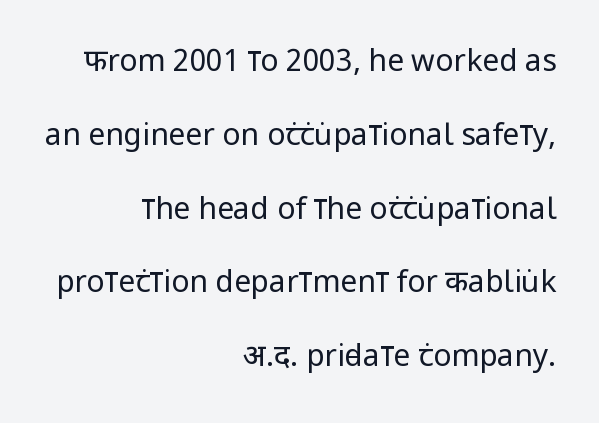
Has an underline been added? It has not. Nothing unusual about the tracking: characters are spaced as the font intends. The letters carry no serifs — their stems end cleanly without finishing strokes. Horizontal bands of white between lines are thick stripes. Stroke mass is kept to a normal reading level or below. Spacing verdict: proportional, widths tailored to each character.
